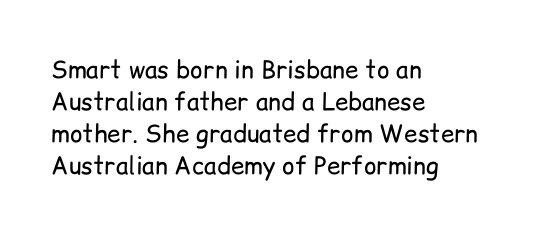
The strip under each line holds only bare page. You could call the tracking neutral — neither tight nor loose. Where is the straight margin? On the left. Upright lettering throughout. The weight tops out at a normal text grade.
